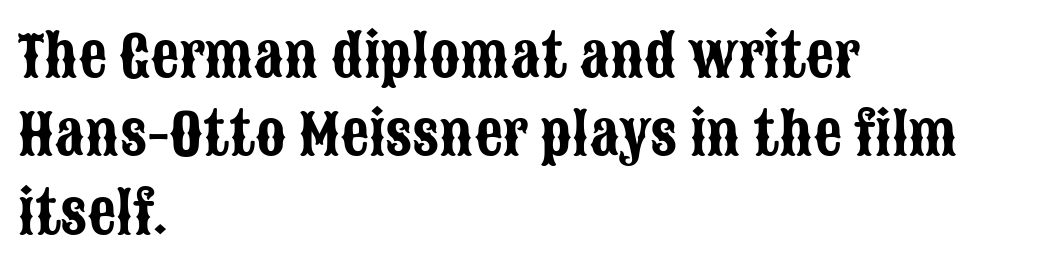
Notice how descenders clear the ascenders below comfortably — that's standard leading. Tall strokes in this sample are plumb rather than angled. Note the varied advance widths — an 'i' is clearly narrower than an 'm'. Decoration check: the copy has no underline.
